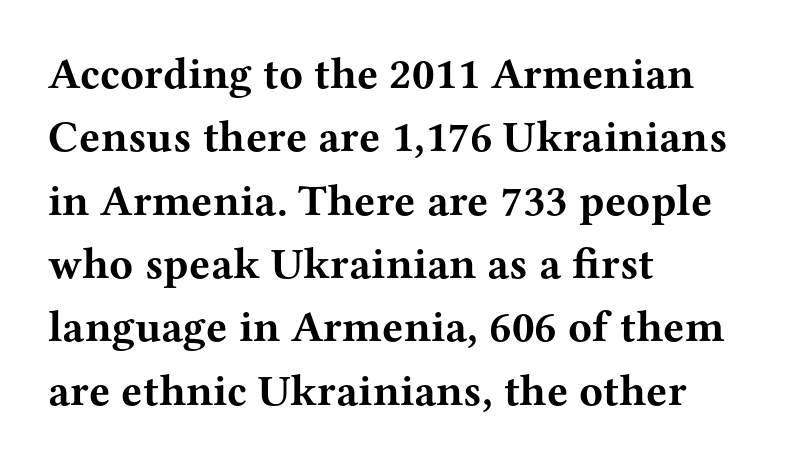
The image shows 44 px bold, wide serif type, upright; set left-aligned, normal line spacing (1.44x), normal letter spacing, not underlined; medium stroke contrast and a medium x-height.
